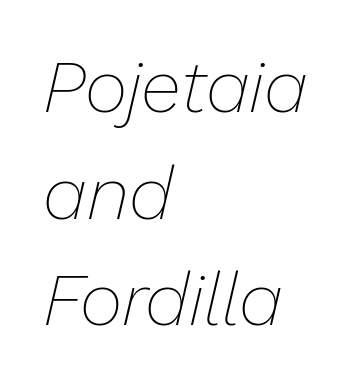
{"italic": "yes", "lean": "right", "slant_degrees": 13, "bold": "no", "weight": "thin", "width": "normal", "stroke_contrast": "low", "x_height": "medium", "monospaced": "no", "underline": "no", "align": "left", "line_spacing": "normal", "line_spacing_ratio": 1.44, "letter_spacing": "normal", "letter_spacing_em": 0.0, "glyph_px": 74}
